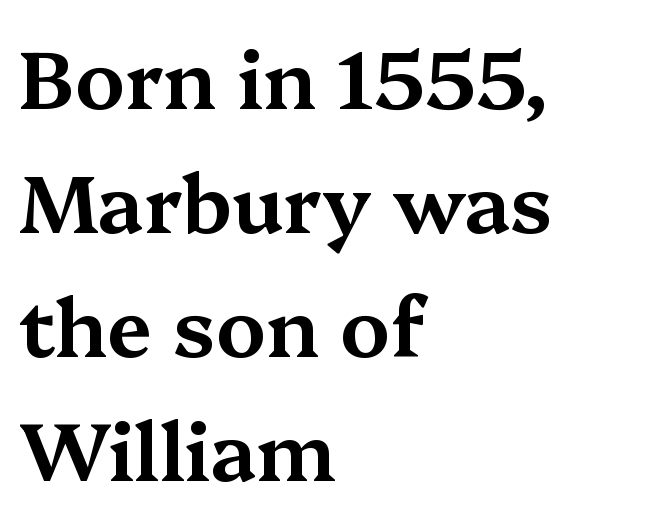
Q: Is the text italic (slanted)? A: No, it is upright.
Q: Is the typeface a serif or a sans-serif typeface? A: Serif.
Q: Is the text underlined? A: No.
Q: How is the paragraph aligned? A: Left-aligned.
Q: Is the spacing between letters normal or unusually wide? A: Normal.
Q: Is the spacing between lines tight, normal or loose? A: Normal.
Q: Width (condensed, normal, or wide)? A: Wide.
Q: Stroke contrast? A: Medium.
Q: x-height? A: Medium.
Q: Monospaced? A: No.
